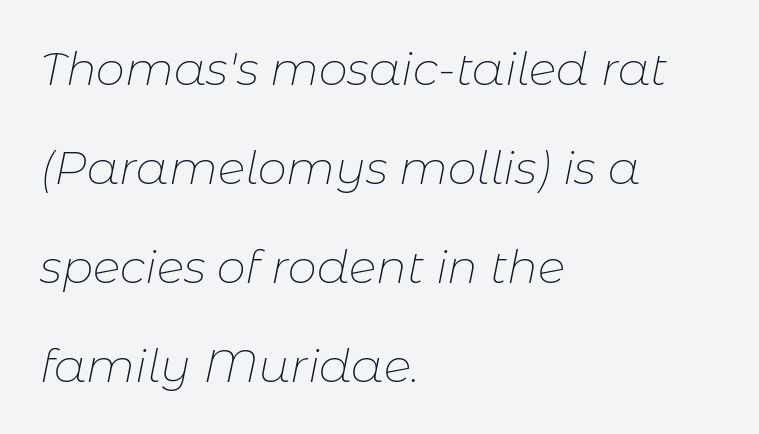
The image shows 46 px thin type, italic (leaning right); set left-aligned, loose line spacing (2.15x), normal letter spacing, not underlined; low stroke contrast and a medium x-height.
